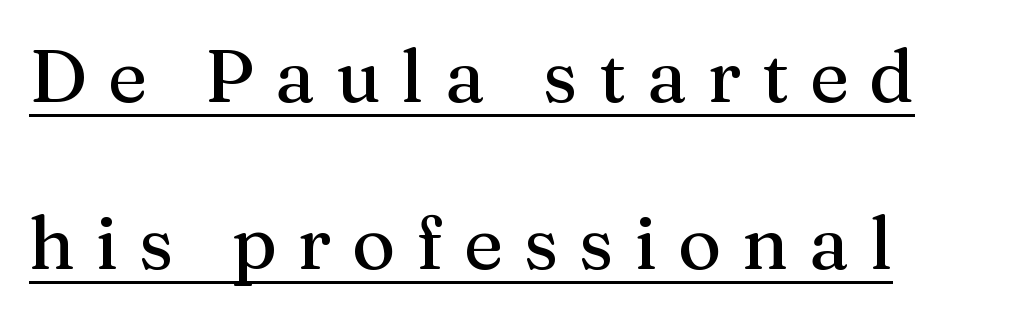
The image shows 74 px serif type, upright; set left-aligned, loose line spacing (2.26x), unusually wide letter spacing (+0.28 em), underlined; medium stroke contrast and a medium x-height.
